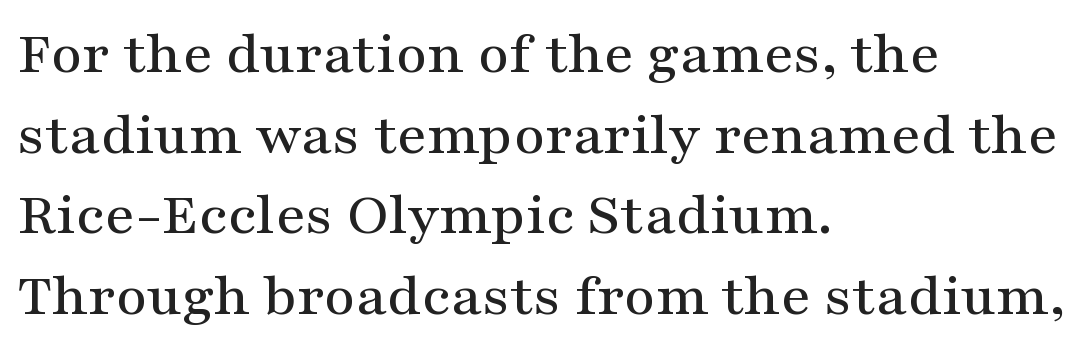
The image shows 61 px wide serif type, upright; set left-aligned, normal line spacing (1.32x), normal letter spacing, not underlined; medium stroke contrast and a medium x-height.
